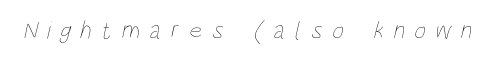
Q: Is the text bold? A: No.
Q: Is the text underlined? A: No.
Q: Is the spacing between letters normal or unusually wide? A: Unusually wide.
